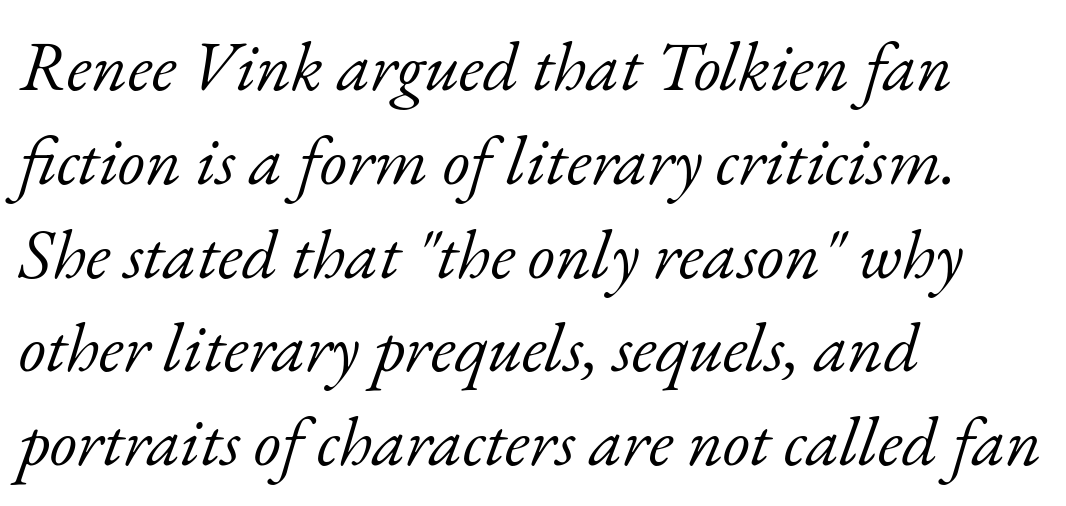
The image shows 70 px light serif type, italic (leaning right); set left-aligned, normal line spacing (1.34x), normal letter spacing, not underlined; low stroke contrast and a small x-height.
